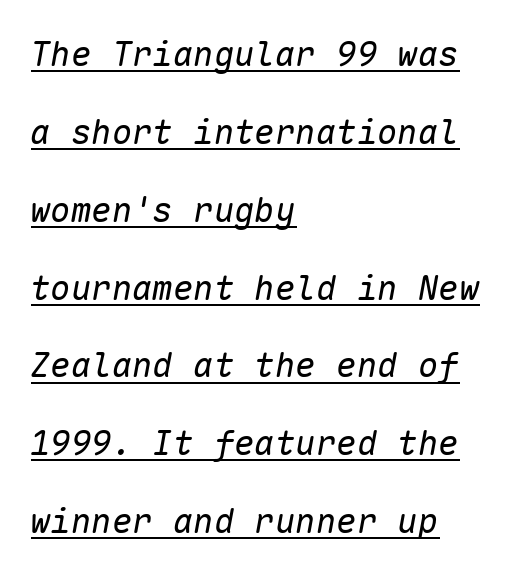
The space between consecutive lines is lavish. The lettering is marked with a stroke running underneath it. Rendered with sloped, italic letterforms. This reads as an unemphasized weight, regular at the heaviest.
